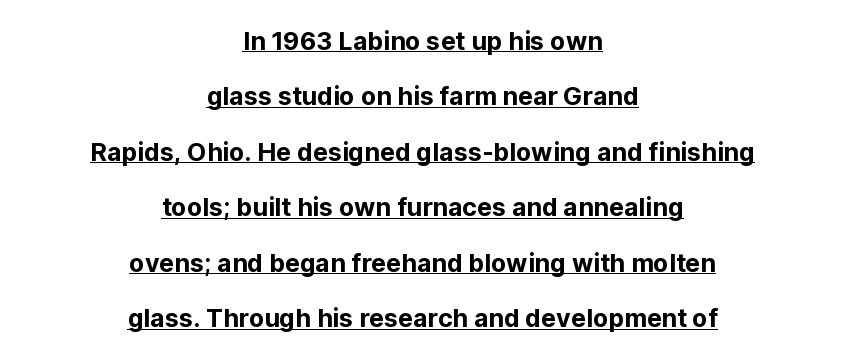
The image shows 25 px text type, upright; set centered, loose line spacing (2.22x), normal letter spacing, underlined.
